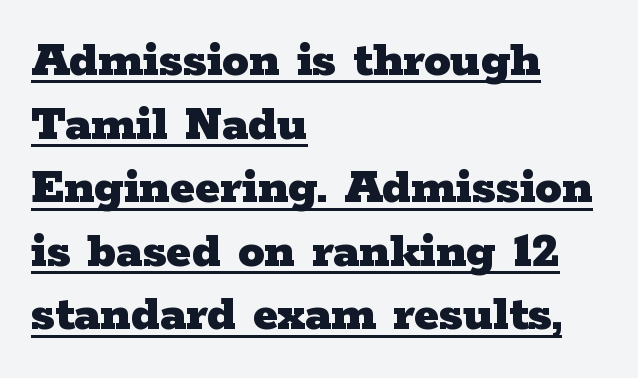
The image shows 53 px heavy, wide serif type, upright; set left-aligned, line spacing 1.2x, normal letter spacing, underlined; low stroke contrast and a medium x-height.
